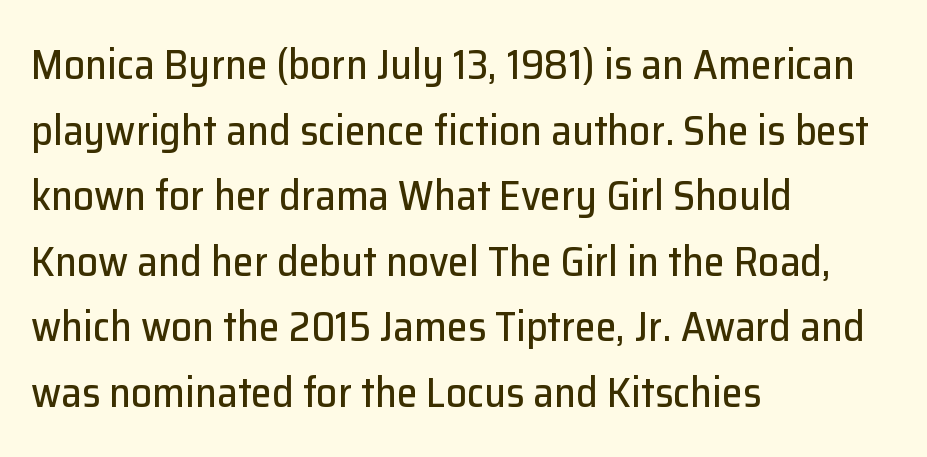
Q: Is the text italic (slanted)? A: No, it is upright.
Q: Is the typeface a serif or a sans-serif typeface? A: Sans-serif.
Q: Is the text underlined? A: No.
Q: How is the paragraph aligned? A: Left-aligned.
Q: Is the spacing between letters normal or unusually wide? A: Normal.
Q: Is the spacing between lines tight, normal or loose? A: Normal.
Q: Width (condensed, normal, or wide)? A: Normal.
Q: Stroke contrast? A: Low.
Q: x-height? A: Medium.
Q: Monospaced? A: No.
